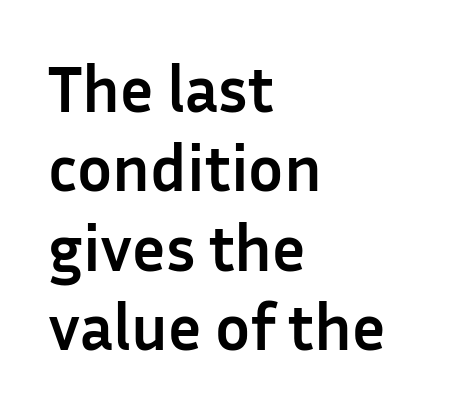
Q: Is the text bold? A: Yes.
Q: Is the text italic (slanted)? A: No, it is upright.
Q: Is the typeface a serif or a sans-serif typeface? A: Sans-serif.
Q: Is the text underlined? A: No.
Q: How is the paragraph aligned? A: Left-aligned.
Q: Is the spacing between letters normal or unusually wide? A: Normal.
Q: Width (condensed, normal, or wide)? A: Normal.
Q: Stroke contrast? A: Low.
Q: x-height? A: Medium.
Q: Monospaced? A: No.
